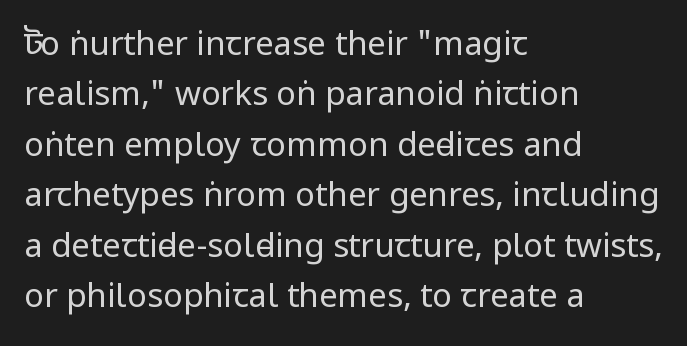
{"serif": "no", "italic": "no", "bold": "no", "weight": "regular", "width": "condensed", "stroke_contrast": "low", "x_height": "large", "monospaced": "no", "underline": "no", "align": "left", "line_spacing": "normal", "line_spacing_ratio": 1.53, "letter_spacing": "normal", "letter_spacing_em": 0.0, "glyph_px": 33}
